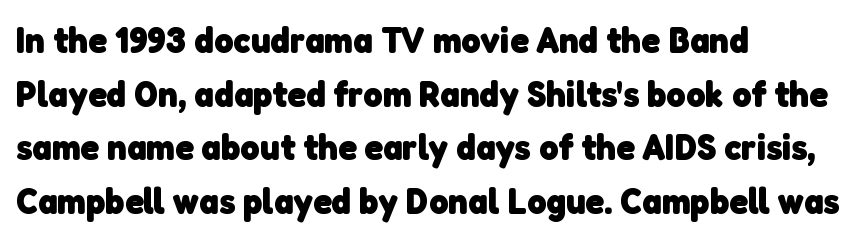
Q: Is the text bold? A: Yes.
Q: Is the typeface a serif or a sans-serif typeface? A: Sans-serif.
Q: Is the text underlined? A: No.
Q: How is the paragraph aligned? A: Left-aligned.
Q: Is the spacing between letters normal or unusually wide? A: Normal.
Q: Is the spacing between lines tight, normal or loose? A: Normal.
Q: Width (condensed, normal, or wide)? A: Normal.
Q: Stroke contrast? A: Low.
Q: x-height? A: Medium.
Q: Monospaced? A: No.
